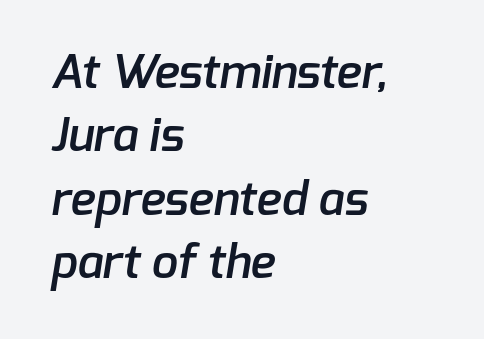
The image shows 47 px semibold sans-serif type; set left-aligned, normal line spacing (1.35x), normal letter spacing, not underlined; low stroke contrast and a medium x-height.
